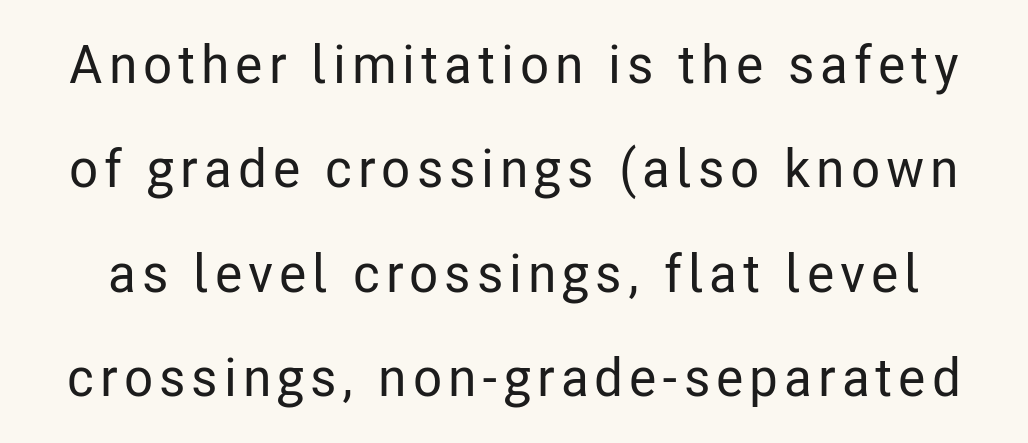
{"serif": "no", "italic": "no", "width": "condensed", "stroke_contrast": "low", "x_height": "medium", "monospaced": "no", "underline": "no", "line_spacing": "loose", "line_spacing_ratio": 1.97, "glyph_px": 53}
